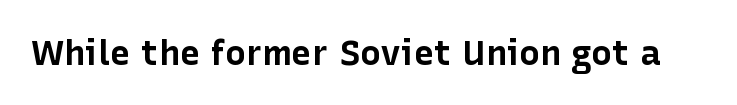
Tall strokes in this sample are plumb rather than angled. Varying glyph widths throughout — classic text-font behaviour. Default kerning and tracking; the words read as compact shapes. Its strokes are broad and dark, the hallmark of bold type. Quick note: underline off.
